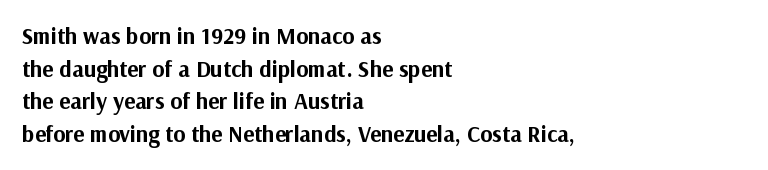
{"italic": "no", "bold": "yes", "underline": "no", "align": "left", "line_spacing": "normal", "line_spacing_ratio": 1.42, "letter_spacing": "normal", "letter_spacing_em": 0.0, "glyph_px": 23}
